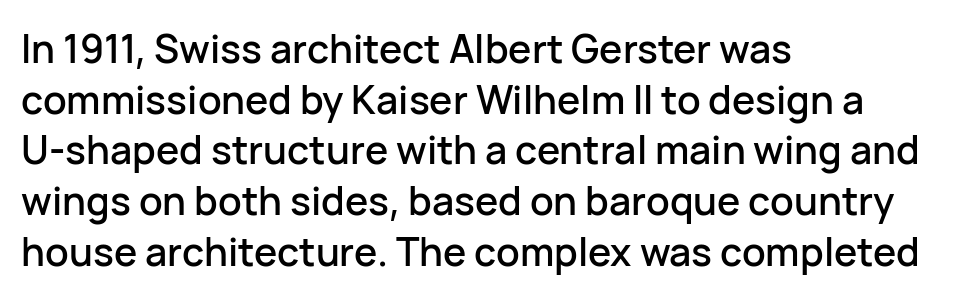
Q: Is the text italic (slanted)? A: No, it is upright.
Q: Is the typeface a serif or a sans-serif typeface? A: Sans-serif.
Q: Is the text underlined? A: No.
Q: How is the paragraph aligned? A: Left-aligned.
Q: Is the spacing between letters normal or unusually wide? A: Normal.
Q: Is the spacing between lines tight, normal or loose? A: Normal.
Q: Width (condensed, normal, or wide)? A: Normal.
Q: Stroke contrast? A: Low.
Q: x-height? A: Medium.
Q: Monospaced? A: No.
